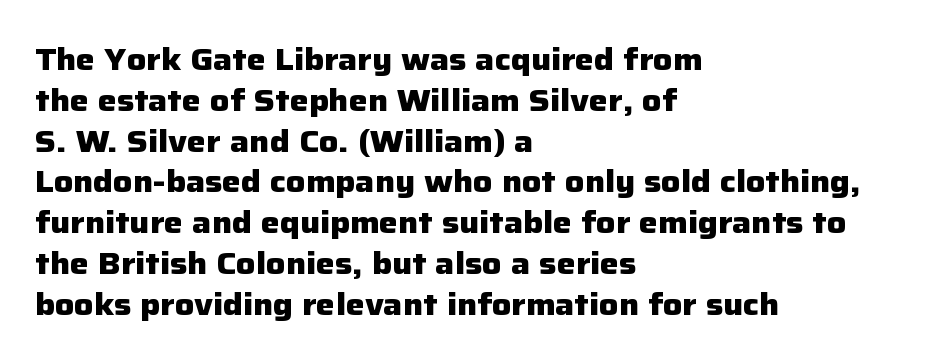
The image shows 30 px heavy sans-serif type, upright; set left-aligned, normal line spacing (1.36x), normal letter spacing, not underlined; low stroke contrast and a medium x-height.
